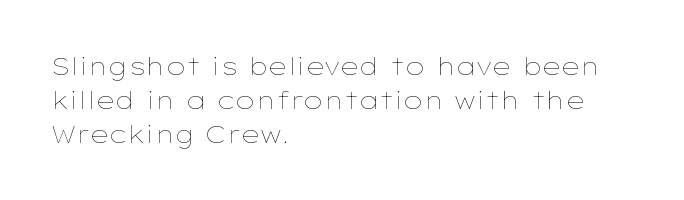
Q: Is the text bold? A: No.
Q: Is the text italic (slanted)? A: No, it is upright.
Q: Is the text underlined? A: No.
Q: How is the paragraph aligned? A: Left-aligned.
Q: Is the spacing between letters normal or unusually wide? A: Normal.
Q: Is the spacing between lines tight, normal or loose? A: Normal.
